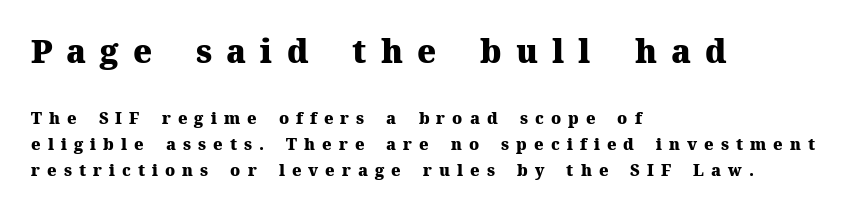
The image shows 32 px heavy serif type, upright; set left-aligned, normal line spacing (1.61x), unusually wide letter spacing (+0.44 em), not underlined; the first (top) block is 2.0x larger; medium stroke contrast and a medium x-height.
